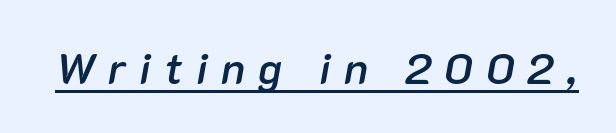
{"italic": "yes", "lean": "right", "slant_degrees": 10, "bold": "semi", "weight": "semibold", "width": "normal", "stroke_contrast": "low", "x_height": "medium", "monospaced": "no", "underline": "yes", "letter_spacing": "wide", "letter_spacing_em": 0.3, "glyph_px": 43}
